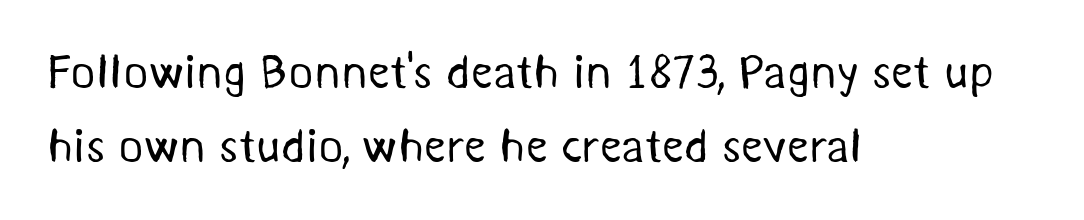
The strokes are not fattened; the text isn't bold. The lines are quadded left. The area under the type is left untouched. Evenly set lines give the paragraph a standard silhouette.
